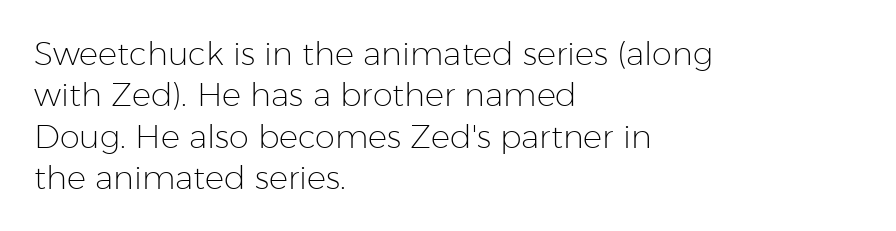
The image shows 32 px light sans-serif type, upright; set left-aligned, normal line spacing (1.29x), normal letter spacing, not underlined; low stroke contrast and a medium x-height.
